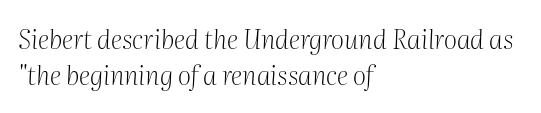
{"italic": "yes", "lean": "right", "slant_degrees": 2, "bold": "no", "underline": "no", "align": "left", "line_spacing": "normal", "line_spacing_ratio": 1.4, "letter_spacing": "normal", "letter_spacing_em": 0.0, "glyph_px": 26}
